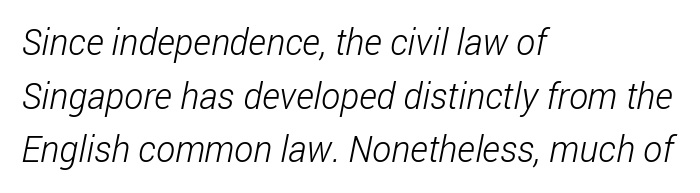
Underlining? Definitely not there. These lines are rendered in a variable-pitch font. A typesetter would call this zero additional tracking. Does the leading feel generous? No, just average. Left-aligned paragraph, ragged on the right.
